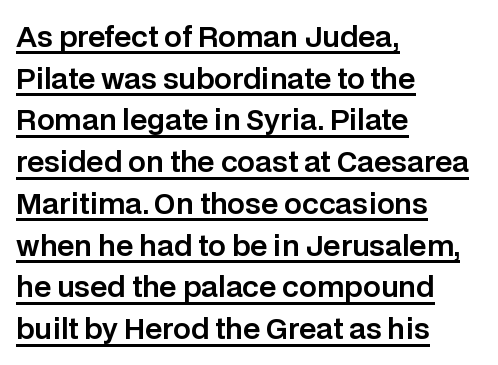
The image shows 28 px sans-serif type, upright; set left-aligned, normal line spacing (1.49x), normal letter spacing, underlined; low stroke contrast and a large x-height.
